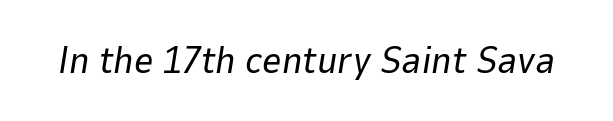
Q: Is the text bold? A: No.
Q: Is the text italic (slanted)? A: Yes, it leans right by about 9 degrees.
Q: Is the text underlined? A: No.
Q: Is the spacing between letters normal or unusually wide? A: Normal.
Q: Width (condensed, normal, or wide)? A: Normal.
Q: Stroke contrast? A: Low.
Q: x-height? A: Medium.
Q: Monospaced? A: No.
